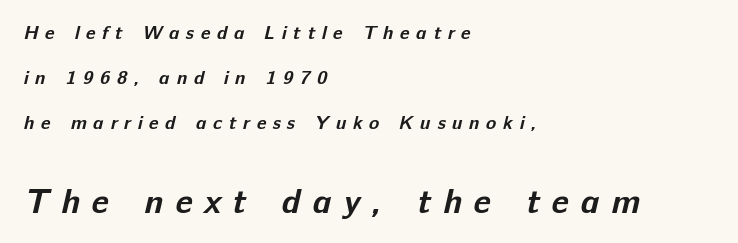
Typesetter's note — lower block bumped up in size, upper block left smaller. The passage shown has open, widely tracked lettering throughout. Quick note: underline off. The sample has been set heavy, in full bold. The rendering anchors every line to the left-hand side.
